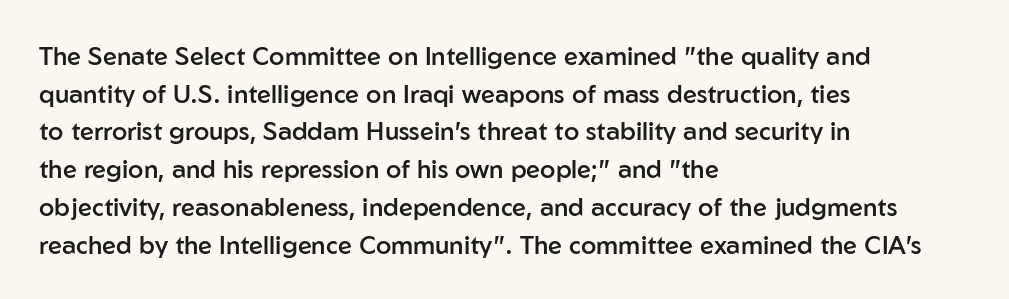
Q: Is the text bold? A: Semi-bold.
Q: Is the text italic (slanted)? A: No, it is upright.
Q: Is the text underlined? A: No.
Q: How is the paragraph aligned? A: Left-aligned.
Q: Is the spacing between letters normal or unusually wide? A: Normal.
Q: Is the spacing between lines tight, normal or loose? A: Normal.
